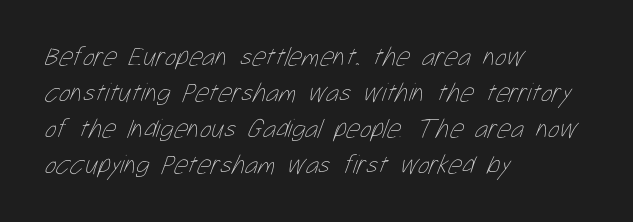
The image shows 27 px text type; set left-aligned, normal line spacing (1.33x), normal letter spacing, not underlined.
